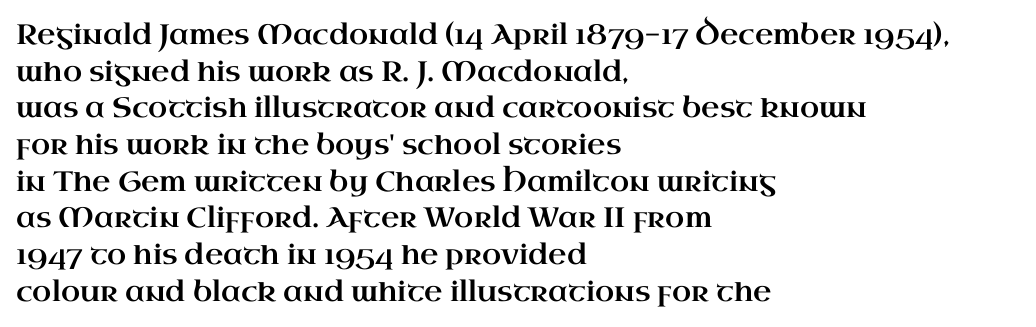
{"serif": "yes", "italic": "no", "width": "wide", "stroke_contrast": "high", "x_height": "small", "monospaced": "no", "underline": "no", "align": "left", "line_spacing": "normal", "line_spacing_ratio": 1.31, "letter_spacing": "normal", "letter_spacing_em": 0.0, "glyph_px": 28}
